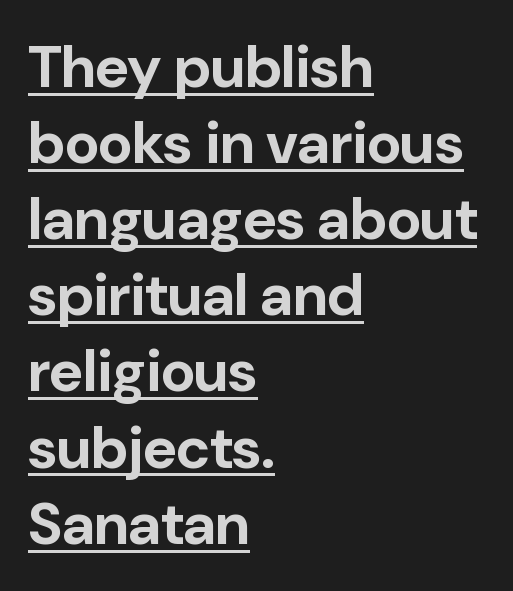
Does extra space separate the letters? No, they use regular spacing. Is this a sans? Yes — the strokes have no serifs. The lettering stays uniformly vertical, giving the passage a roman look. The passage shown stacks its lines at a standard gap. The typesetter has applied underlining to the passage shown. If you drew a ruler down the left edge, every line would touch it.
